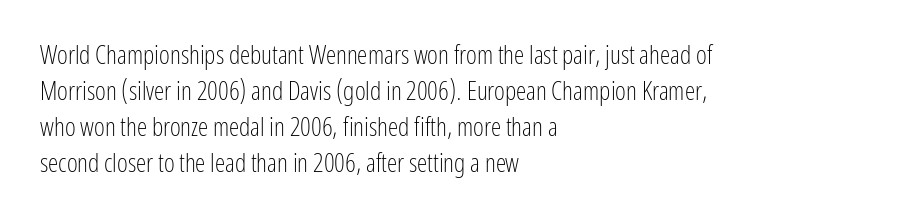
{"italic": "no", "bold": "no", "underline": "no", "align": "left", "line_spacing": "normal", "line_spacing_ratio": 1.38, "letter_spacing": "normal", "letter_spacing_em": 0.0, "glyph_px": 26}
